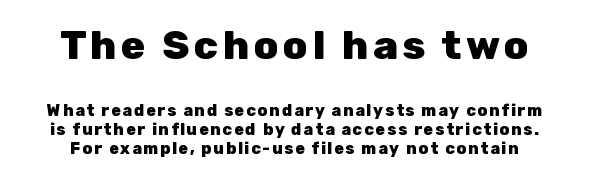
The designer went with a sans here, leaving each stem footless. Has an underline been added? It has not. Weight: bold. These two chunks differ in scale, with the top chunk taking the larger measure.
